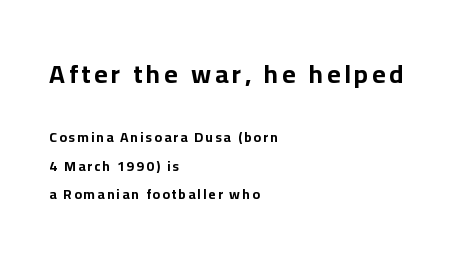
Q: Is the text bold? A: Yes.
Q: Is the text italic (slanted)? A: No, it is upright.
Q: Is the text underlined? A: No.
Q: How is the paragraph aligned? A: Left-aligned.
Q: Is the spacing between lines tight, normal or loose? A: Loose.
Q: Which block of text is set in a larger size, the first (top) or the second (bottom)? A: The first (top) one.
